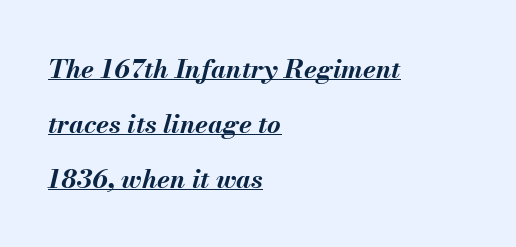
Q: Is the text bold? A: Yes.
Q: Is the text italic (slanted)? A: Yes, it leans right by about 13 degrees.
Q: Is the text underlined? A: Yes.
Q: How is the paragraph aligned? A: Left-aligned.
Q: Is the spacing between letters normal or unusually wide? A: Normal.
Q: Is the spacing between lines tight, normal or loose? A: Loose.
